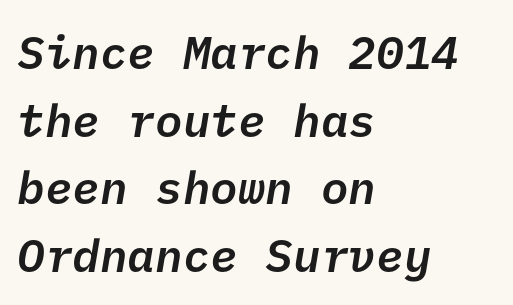
The image shows 46 px semibold sans-serif type; set left-aligned, normal line spacing (1.47x), normal letter spacing, not underlined; low stroke contrast and a medium x-height.
